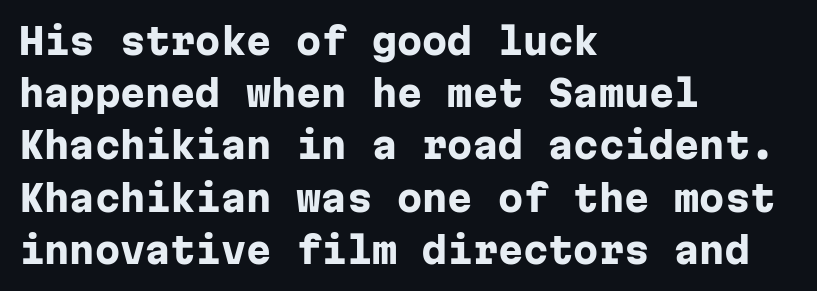
The image shows 36 px heavy sans-serif type, upright, monospaced; set left-aligned, normal line spacing (1.45x), normal letter spacing, not underlined; low stroke contrast and a medium x-height.
